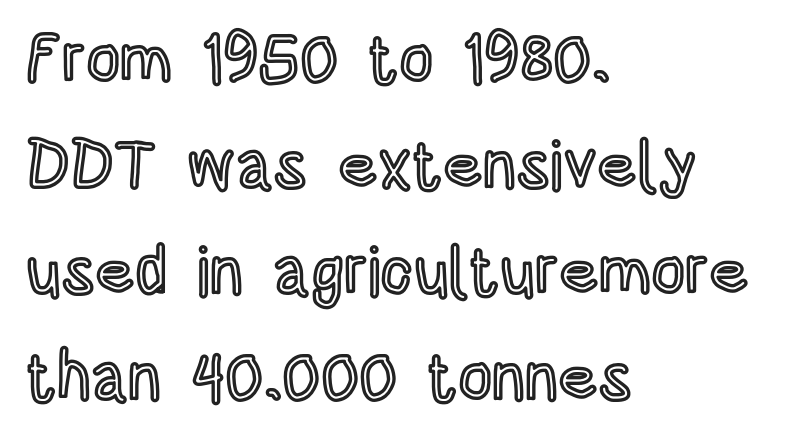
The image shows 67 px condensed type, upright; set left-aligned, normal line spacing (1.58x), normal letter spacing, not underlined; a large x-height.
